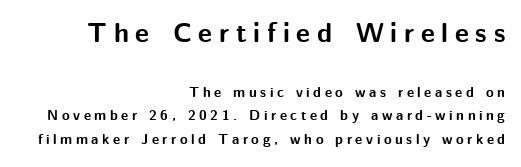
Do the letters lean? They stand straight. Typesetter's note — upper block bumped up in size, lower block left smaller. What's the leading like? Ordinary, nothing unusual. The face used here is rendered with a markedly widened letterfit. The baseline area is clear.
